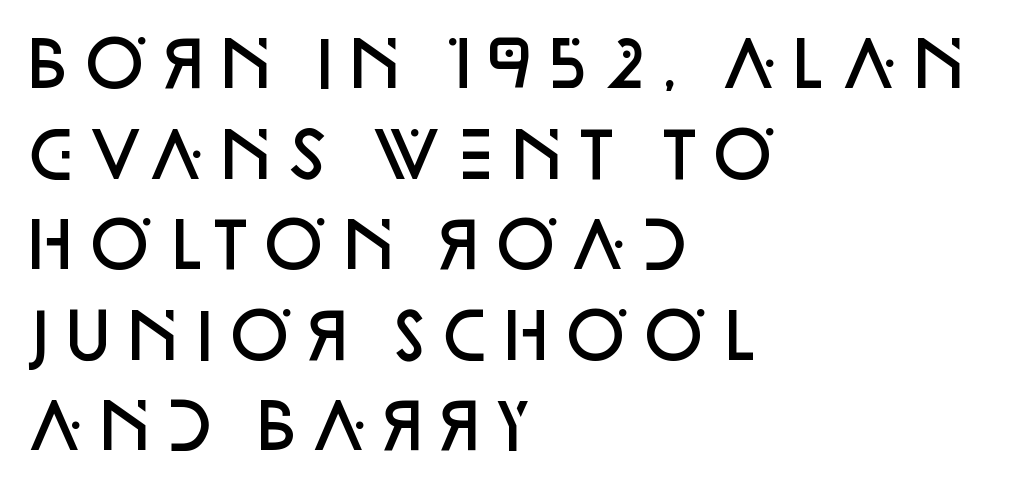
As a designer I'd log this as weight 600, semibold. The passage shown is typed in a proportional face where columns would drift. Compared with a centered layout, this one pins lines to the left instead. Notice how descenders clear the ascenders below comfortably — that's standard leading. Is this a sans? Yes — the strokes have no serifs. Descender tails drop into unmarked territory.
